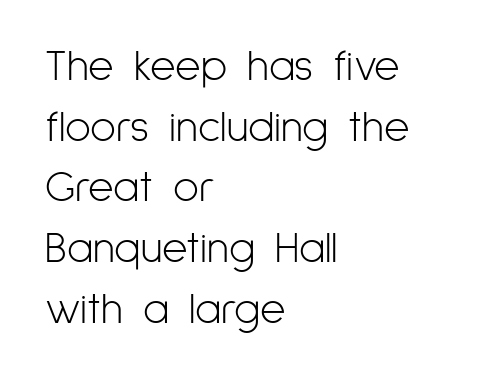
{"serif": "no", "italic": "no", "bold": "no", "weight": "light", "width": "condensed", "stroke_contrast": "low", "x_height": "medium", "monospaced": "no", "underline": "no", "align": "left", "line_spacing": "normal", "line_spacing_ratio": 1.38, "letter_spacing": "normal", "letter_spacing_em": 0.0, "glyph_px": 44}
